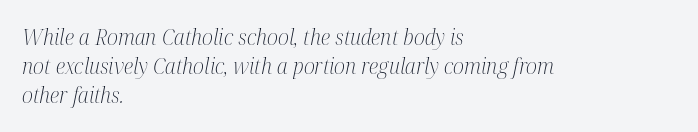
The image shows 21 px text type, italic (leaning right); set left-aligned, normal line spacing (1.38x), normal letter spacing, not underlined.
